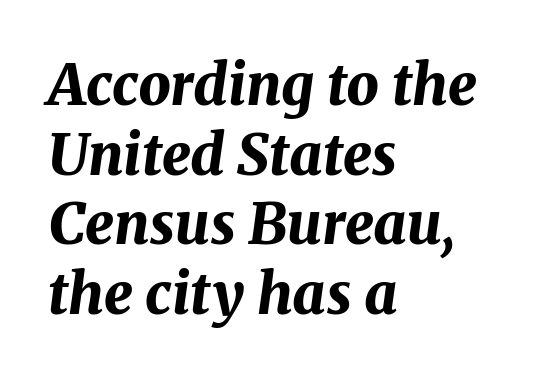
Q: Is the text bold? A: Yes.
Q: Is the text italic (slanted)? A: Yes, it leans right by about 8 degrees.
Q: Is the text underlined? A: No.
Q: How is the paragraph aligned? A: Left-aligned.
Q: Is the spacing between letters normal or unusually wide? A: Normal.
Q: Width (condensed, normal, or wide)? A: Normal.
Q: Stroke contrast? A: Medium.
Q: x-height? A: Medium.
Q: Monospaced? A: No.
